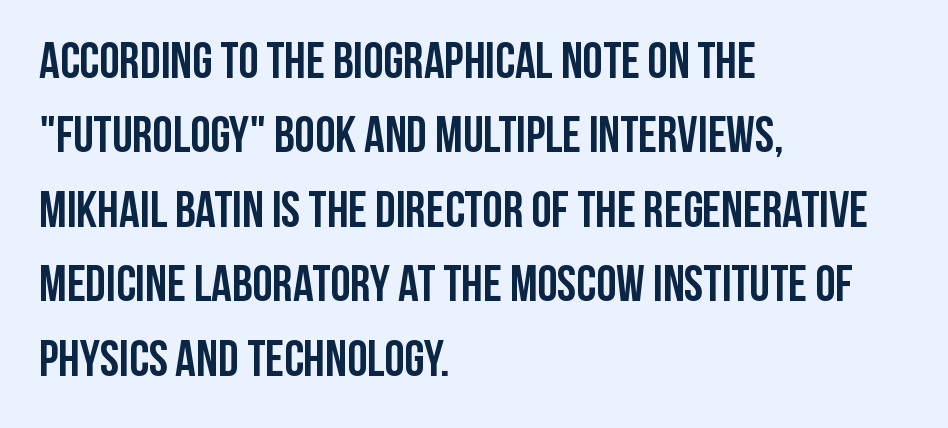
The image shows 51 px semibold, condensed sans-serif type, upright; set left-aligned, normal line spacing (1.46x), normal letter spacing, not underlined; low stroke contrast and a large x-height.
